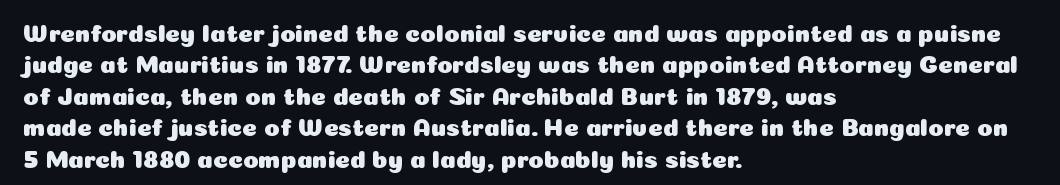
{"italic": "no", "underline": "no", "align": "left", "line_spacing": "normal", "line_spacing_ratio": 1.26, "letter_spacing": "normal", "letter_spacing_em": 0.0, "glyph_px": 25}
